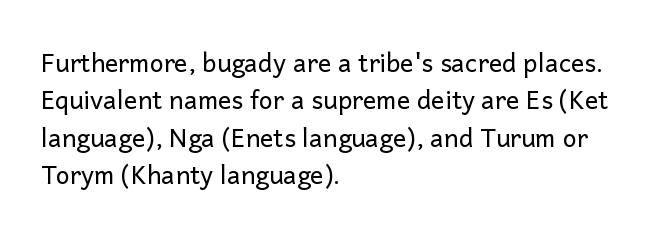
{"italic": "no", "bold": "no", "underline": "no", "align": "left", "line_spacing": "normal", "line_spacing_ratio": 1.5, "letter_spacing": "normal", "letter_spacing_em": 0.0, "glyph_px": 25}
